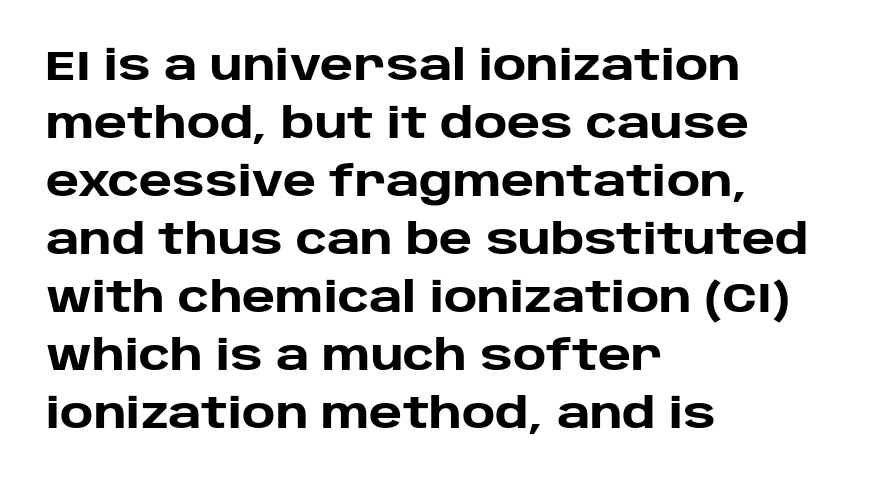
The image shows 42 px heavy sans-serif type, upright; set left-aligned, normal line spacing (1.38x), normal letter spacing, not underlined; low stroke contrast and a large x-height.
